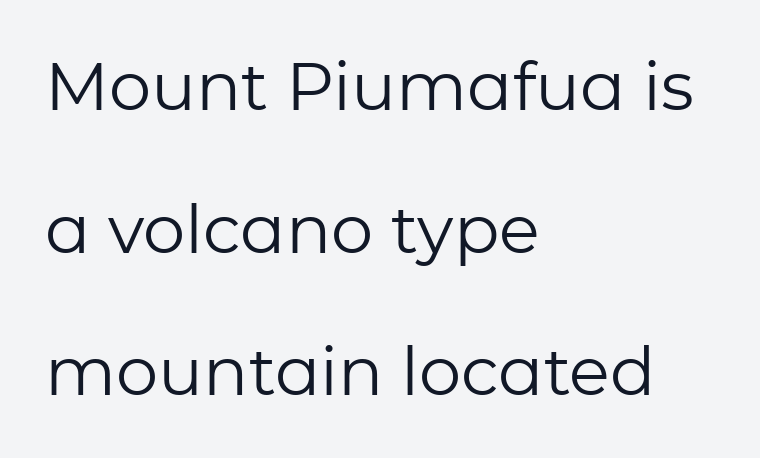
All the whitespace from short lines collects on the right. Vertical spacing — loose. Think of a printed novel: that variable character pitch is what you see here. Inter-character spacing is left at the font's built-in metrics. Vertical stems look standard width or narrower in stroke.
